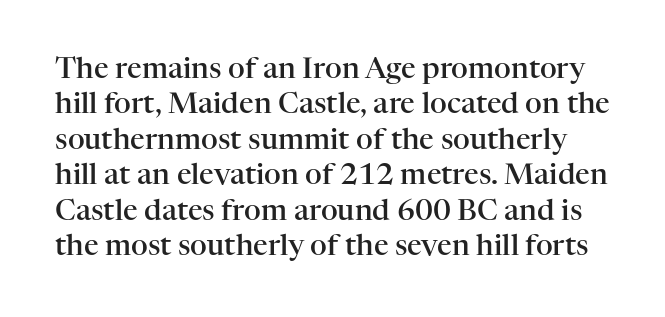
Q: Is the text bold? A: Semi-bold.
Q: Is the text italic (slanted)? A: No, it is upright.
Q: Is the typeface a serif or a sans-serif typeface? A: Serif.
Q: Is the text underlined? A: No.
Q: Is the spacing between letters normal or unusually wide? A: Normal.
Q: Width (condensed, normal, or wide)? A: Normal.
Q: Stroke contrast? A: High.
Q: x-height? A: Medium.
Q: Monospaced? A: No.
